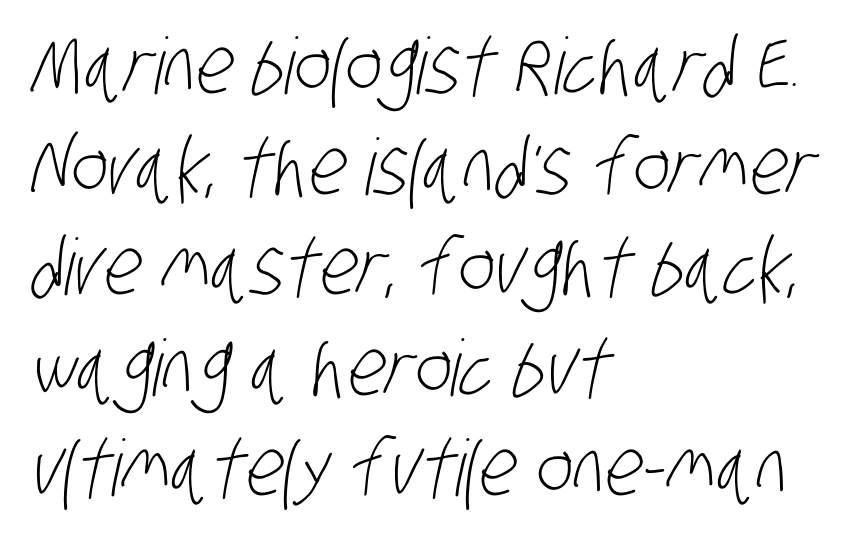
The image shows 78 px light, condensed sans-serif type; set left-aligned, normal line spacing (1.29x), normal letter spacing, not underlined; low stroke contrast and a large x-height.
